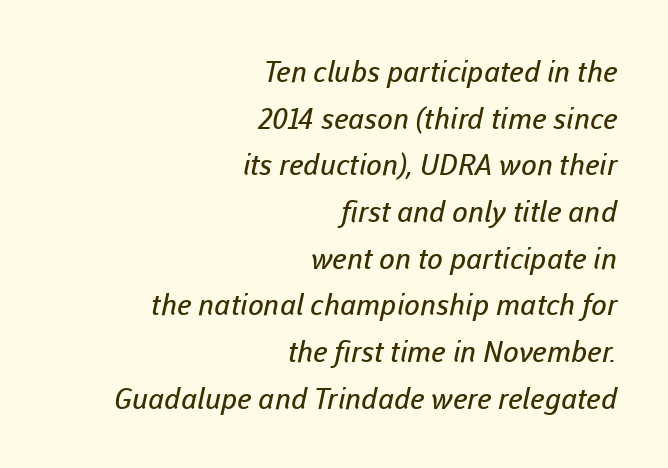
{"serif": "no", "bold": "no", "weight": "regular", "width": "normal", "stroke_contrast": "low", "x_height": "medium", "monospaced": "no", "underline": "no", "align": "right", "line_spacing": "normal", "line_spacing_ratio": 1.61, "letter_spacing": "normal", "letter_spacing_em": 0.0, "glyph_px": 29}
